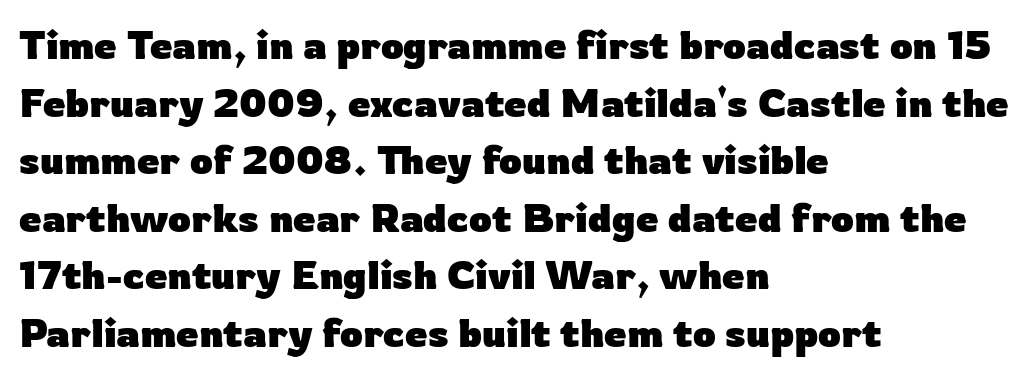
Q: Is the text bold? A: Yes.
Q: Is the text italic (slanted)? A: No, it is upright.
Q: Is the typeface a serif or a sans-serif typeface? A: Sans-serif.
Q: Is the text underlined? A: No.
Q: How is the paragraph aligned? A: Left-aligned.
Q: Is the spacing between letters normal or unusually wide? A: Normal.
Q: Is the spacing between lines tight, normal or loose? A: Normal.
Q: Width (condensed, normal, or wide)? A: Normal.
Q: Stroke contrast? A: Low.
Q: x-height? A: Medium.
Q: Monospaced? A: No.
